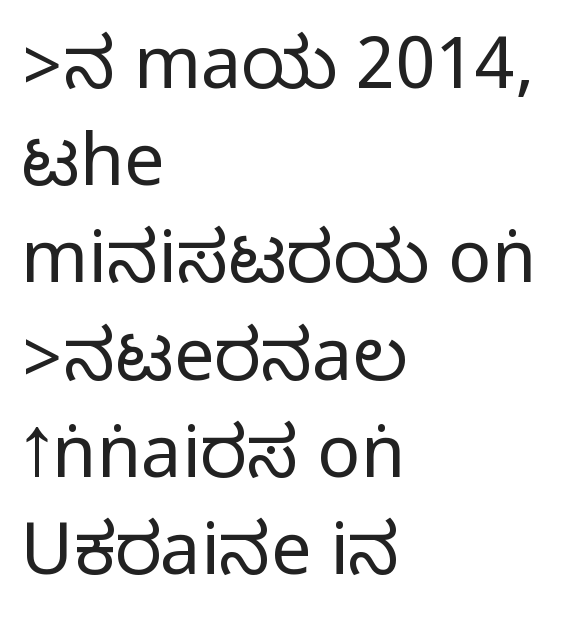
Q: Is the text italic (slanted)? A: No, it is upright.
Q: Is the typeface a serif or a sans-serif typeface? A: Sans-serif.
Q: Is the text underlined? A: No.
Q: How is the paragraph aligned? A: Left-aligned.
Q: Is the spacing between letters normal or unusually wide? A: Normal.
Q: Is the spacing between lines tight, normal or loose? A: Normal.
Q: Width (condensed, normal, or wide)? A: Condensed.
Q: Stroke contrast? A: Medium.
Q: Monospaced? A: No.
